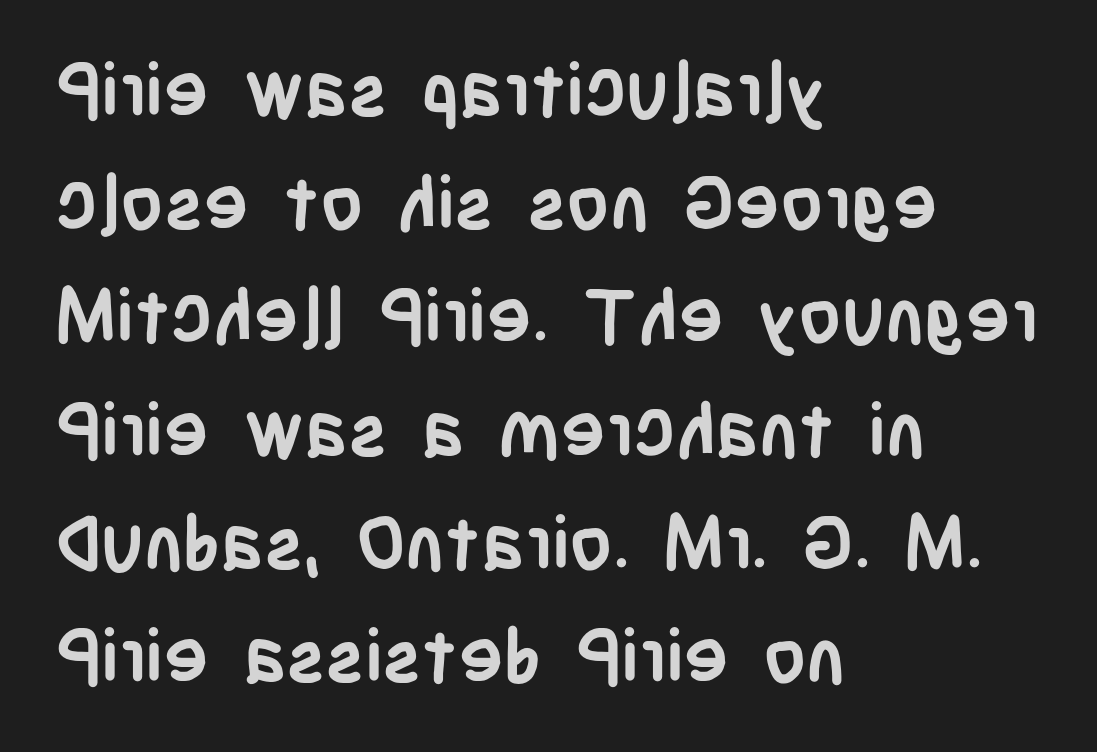
{"serif": "no", "italic": "no", "bold": "yes", "weight": "semibold", "width": "condensed", "stroke_contrast": "low", "x_height": "large", "monospaced": "no", "underline": "no", "align": "left", "line_spacing": "normal", "line_spacing_ratio": 1.51, "letter_spacing": "normal", "letter_spacing_em": 0.0, "glyph_px": 75}
